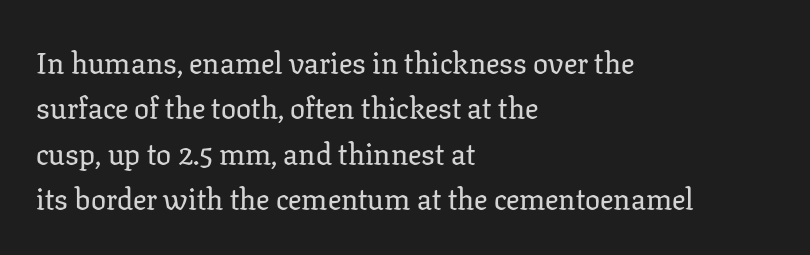
Q: Is the text italic (slanted)? A: No, it is upright.
Q: Is the typeface a serif or a sans-serif typeface? A: Serif.
Q: Is the text underlined? A: No.
Q: How is the paragraph aligned? A: Left-aligned.
Q: Is the spacing between letters normal or unusually wide? A: Normal.
Q: Is the spacing between lines tight, normal or loose? A: Normal.
Q: Width (condensed, normal, or wide)? A: Normal.
Q: Stroke contrast? A: Low.
Q: x-height? A: Medium.
Q: Monospaced? A: No.
